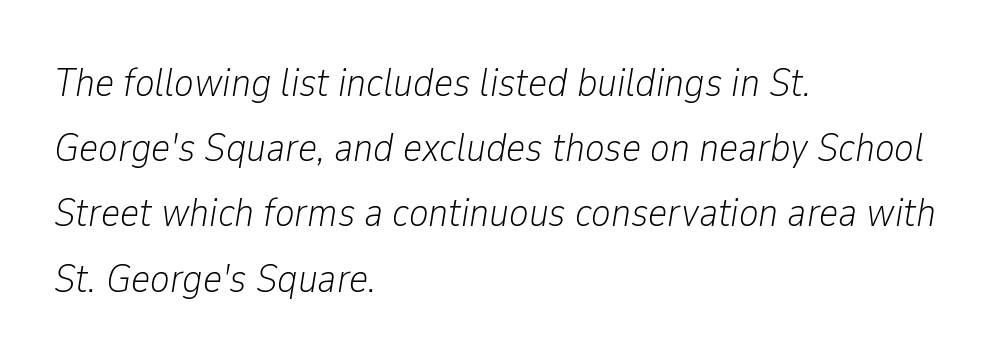
The image shows 41 px light, condensed type, italic (leaning right); set left-aligned, normal line spacing (1.59x), normal letter spacing, not underlined; low stroke contrast and a medium x-height.
